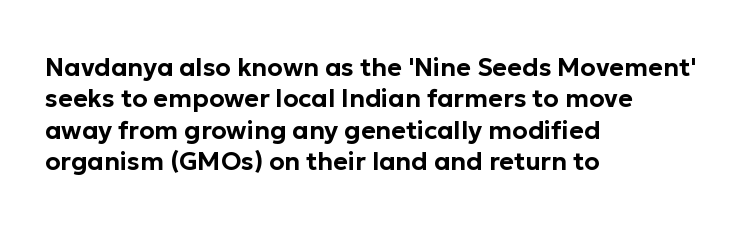
{"italic": "no", "underline": "no", "align": "left", "line_spacing": "normal", "line_spacing_ratio": 1.26, "letter_spacing": "normal", "letter_spacing_em": 0.0, "glyph_px": 25}
